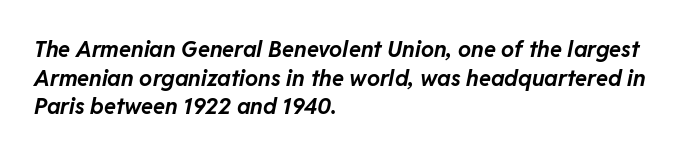
If you measured baseline to baseline, you'd find a middling distance. Words appear dense and cohesive because spacing is normal. These lines stack with their left ends in a neat column. Bare-footed words on every line. Would a proofreader flag this as italicized? Yes.
